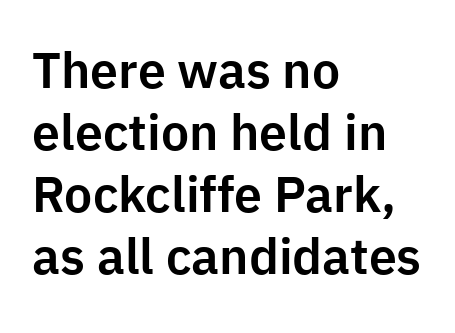
The letters carry no serifs — their stems end cleanly without finishing strokes. Looks like regular typesetting: each glyph gets only the width it needs. Each line starts at the same left margin while the right side varies. Quick note: underline off. The letters sit at their default tracking, neither squeezed nor spread. These lines were composed using upright roman letters.
